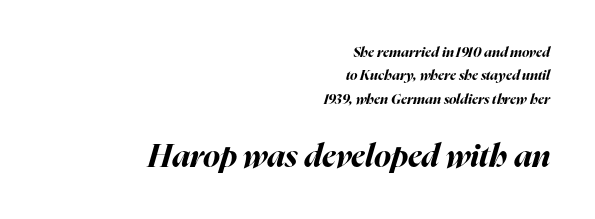
Q: Is the text bold? A: Yes.
Q: Is the text italic (slanted)? A: Yes, it leans right by about 16 degrees.
Q: Is the text underlined? A: No.
Q: How is the paragraph aligned? A: Right-aligned.
Q: Is the spacing between letters normal or unusually wide? A: Normal.
Q: Is the spacing between lines tight, normal or loose? A: Normal.
Q: Which block of text is set in a larger size, the first (top) or the second (bottom)? A: The second (bottom) one.
Q: Width (condensed, normal, or wide)? A: Normal.
Q: Stroke contrast? A: High.
Q: x-height? A: Medium.
Q: Monospaced? A: No.
